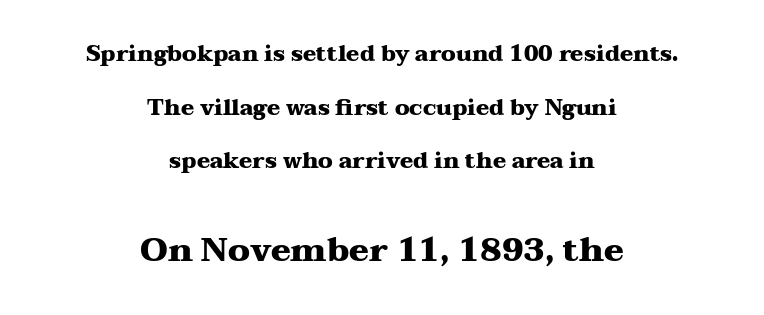
Q: Is the text bold? A: Yes.
Q: Is the text italic (slanted)? A: No, it is upright.
Q: Is the typeface a serif or a sans-serif typeface? A: Serif.
Q: Is the text underlined? A: No.
Q: How is the paragraph aligned? A: Centered.
Q: Is the spacing between letters normal or unusually wide? A: Normal.
Q: Is the spacing between lines tight, normal or loose? A: Loose.
Q: Which block of text is set in a larger size, the first (top) or the second (bottom)? A: The second (bottom) one.
Q: Width (condensed, normal, or wide)? A: Wide.
Q: Stroke contrast? A: Medium.
Q: x-height? A: Medium.
Q: Monospaced? A: No.
